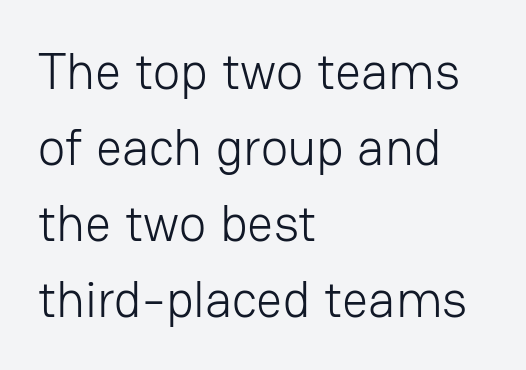
Do the characters align in a grid? No, the font is proportional. Summary of weight: not heavy and not bold. Look at the bottom of the vertical strokes: they stop flat, with no serifs. Line starts are locked; line ends wander. Italic: no, the glyphs are upright roman.
